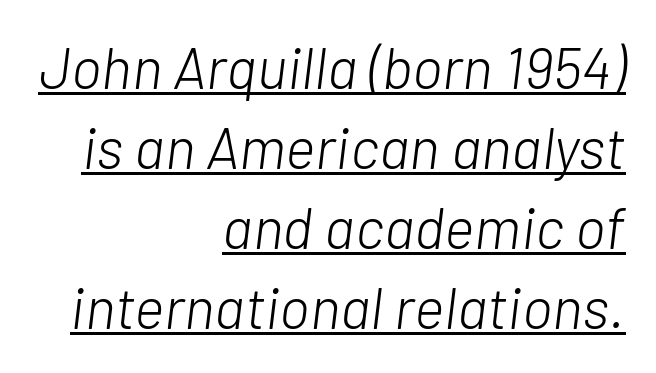
The image shows 58 px light type, italic (leaning right); set right-aligned, normal line spacing (1.38x), normal letter spacing, underlined; low stroke contrast and a medium x-height.
